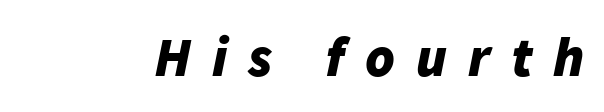
Q: Is the text bold? A: Yes.
Q: Is the text italic (slanted)? A: Yes, it leans right by about 11 degrees.
Q: Is the text underlined? A: No.
Q: Is the spacing between letters normal or unusually wide? A: Unusually wide.
Q: Width (condensed, normal, or wide)? A: Normal.
Q: Stroke contrast? A: Low.
Q: x-height? A: Medium.
Q: Monospaced? A: No.
